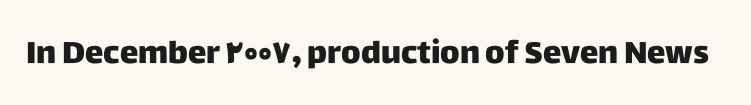
Q: Is the text italic (slanted)? A: No, it is upright.
Q: Is the typeface a serif or a sans-serif typeface? A: Sans-serif.
Q: Is the text underlined? A: No.
Q: Is the spacing between letters normal or unusually wide? A: Normal.
Q: Width (condensed, normal, or wide)? A: Normal.
Q: Stroke contrast? A: Low.
Q: x-height? A: Large.
Q: Monospaced? A: No.
